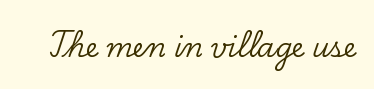
{"underline": "no", "letter_spacing": "normal", "letter_spacing_em": 0.0, "glyph_px": 27}
